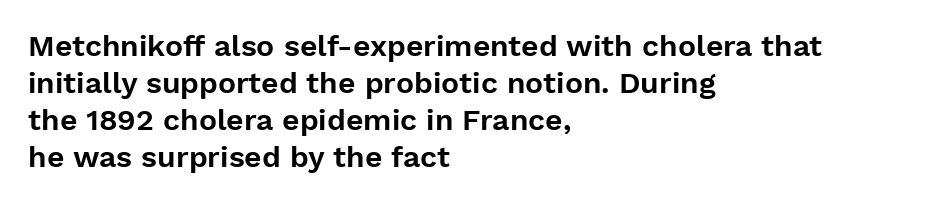
Q: Is the text italic (slanted)? A: No, it is upright.
Q: Is the typeface a serif or a sans-serif typeface? A: Sans-serif.
Q: Is the text underlined? A: No.
Q: How is the paragraph aligned? A: Left-aligned.
Q: Is the spacing between letters normal or unusually wide? A: Normal.
Q: Width (condensed, normal, or wide)? A: Normal.
Q: Stroke contrast? A: Low.
Q: x-height? A: Medium.
Q: Monospaced? A: No.
